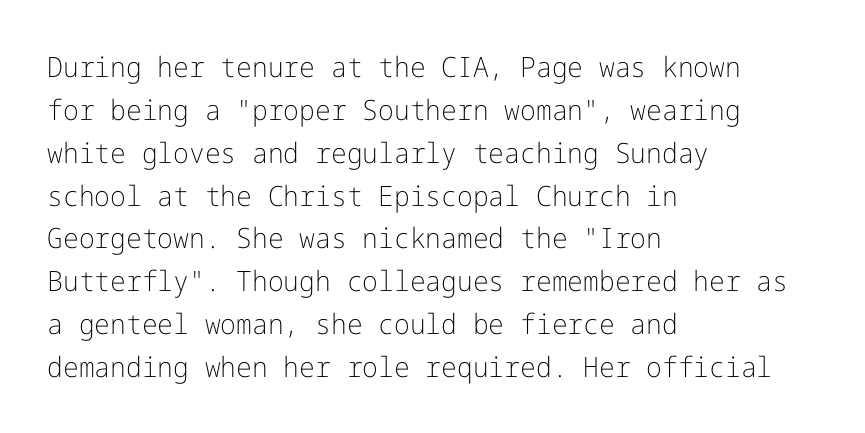
Compared with a typical body face, this is equally light or lighter still. This sample keeps an unexceptional amount of space between lines. Type without underlining. Glyph-to-glyph distance matches everyday printed text. Characters remain perfectly vertical along every line. You can tell from the bare stems that sans-serif type was used.
